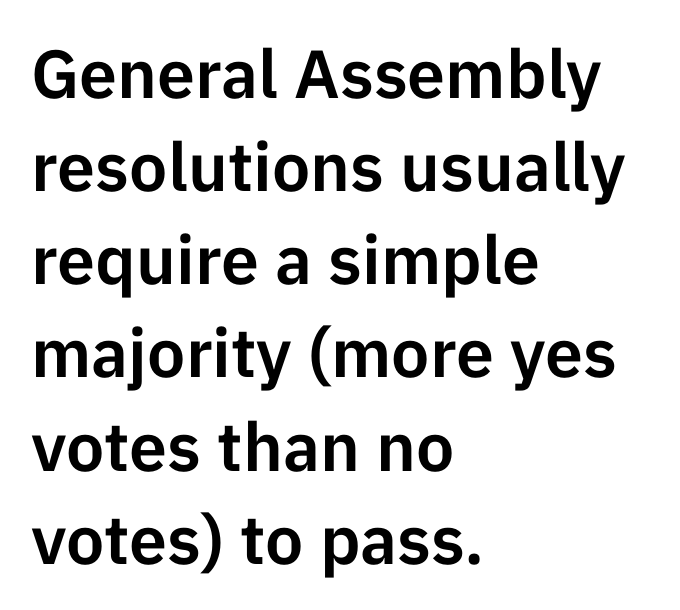
{"serif": "no", "italic": "no", "width": "normal", "stroke_contrast": "low", "x_height": "medium", "monospaced": "no", "underline": "no", "align": "left", "line_spacing": "normal", "line_spacing_ratio": 1.37, "letter_spacing": "normal", "letter_spacing_em": 0.0, "glyph_px": 68}
